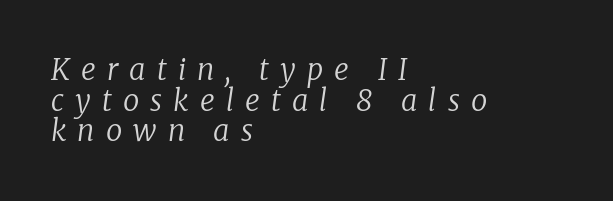
Looking at the ascenders, they clearly lean. Words float on clear page, feet unadorned. The passage shown stacks its lines with hardly any gap. Here the designer chose a conventional face with non-uniform glyph widths. The gaps between neighbouring characters are conspicuously large.
